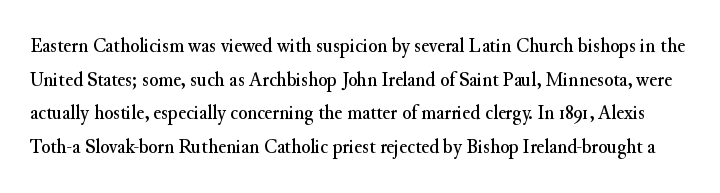
Q: Is the text italic (slanted)? A: No, it is upright.
Q: Is the text underlined? A: No.
Q: Is the spacing between letters normal or unusually wide? A: Normal.
Q: Is the spacing between lines tight, normal or loose? A: Normal.
